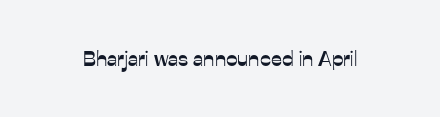
Q: Is the text italic (slanted)? A: No, it is upright.
Q: Is the text underlined? A: No.
Q: Is the spacing between letters normal or unusually wide? A: Normal.
